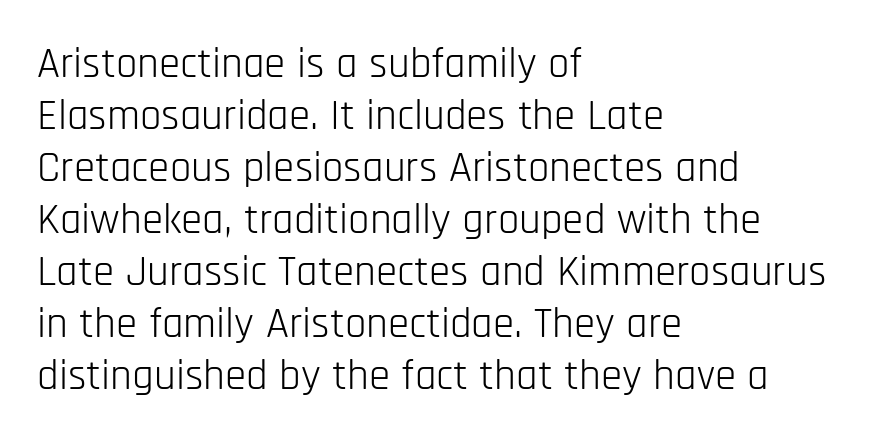
Stems here are at most as thick as an everyday book face. Nope, no serifs anywhere on these letters. Spacing between characters is what you'd get straight out of the box. Looks like regular typesetting: each glyph gets only the width it needs. The rag falls on the right side of this text block.
